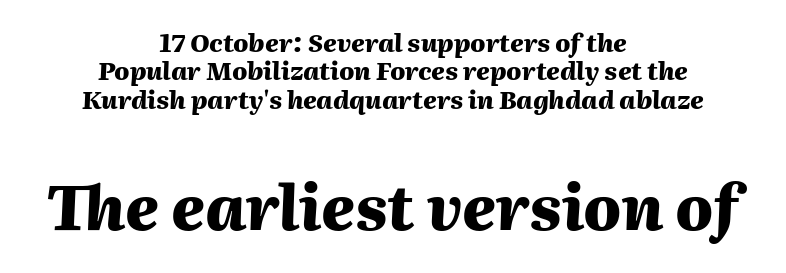
{"italic": "yes", "lean": "right", "slant_degrees": 2, "bold": "yes", "weight": "heavy", "width": "normal", "stroke_contrast": "medium", "x_height": "medium", "monospaced": "no", "underline": "no", "align": "center", "line_spacing": "tight", "line_spacing_ratio": 1.14, "letter_spacing": "normal", "letter_spacing_em": 0.0, "larger_block": "second", "size_ratio": 2.48, "glyph_px": 62}
